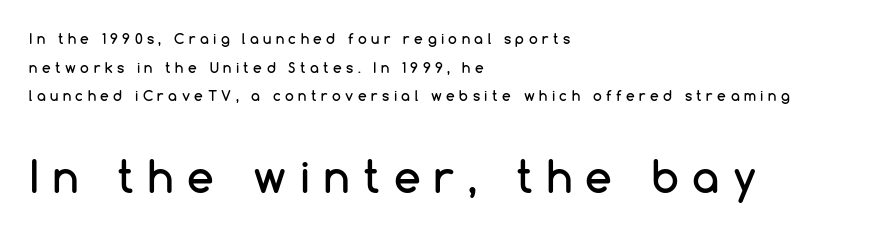
{"serif": "no", "italic": "no", "width": "normal", "stroke_contrast": "low", "x_height": "medium", "monospaced": "no", "underline": "no", "align": "left", "line_spacing": "loose", "line_spacing_ratio": 2.05, "letter_spacing": "wide", "letter_spacing_em": 0.32, "larger_block": "second", "size_ratio": 3.07, "glyph_px": 43}
